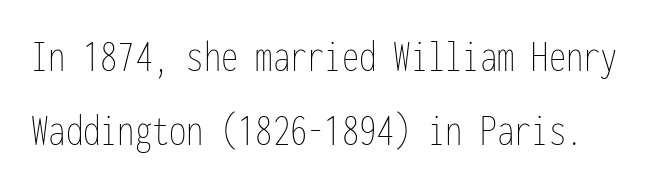
Q: Is the text bold? A: No.
Q: Is the text italic (slanted)? A: No, it is upright.
Q: Is the text underlined? A: No.
Q: Is the spacing between letters normal or unusually wide? A: Normal.
Q: Is the spacing between lines tight, normal or loose? A: Normal.
Q: Width (condensed, normal, or wide)? A: Condensed.
Q: Stroke contrast? A: Low.
Q: x-height? A: Medium.
Q: Monospaced? A: Yes.
